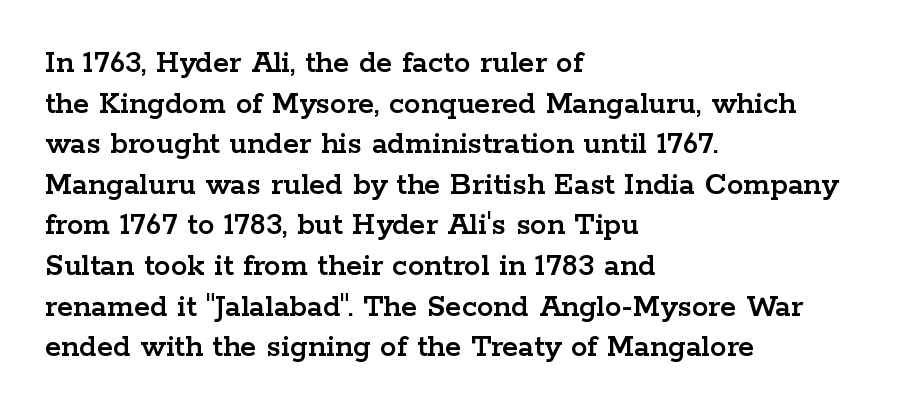
Is there any slant? The stems are plumb. You could call the tracking neutral — neither tight nor loose. Spacing verdict: proportional, widths tailored to each character. Decoration check: the copy has no underline.
